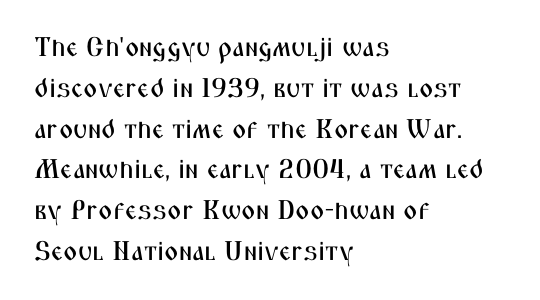
Q: Is the text italic (slanted)? A: No, it is upright.
Q: Is the text underlined? A: No.
Q: How is the paragraph aligned? A: Left-aligned.
Q: Is the spacing between letters normal or unusually wide? A: Normal.
Q: Is the spacing between lines tight, normal or loose? A: Normal.
